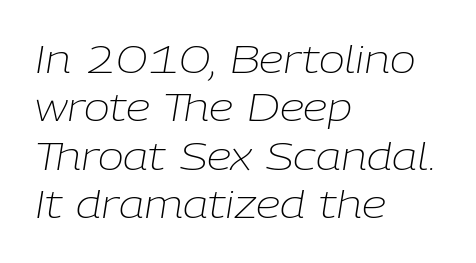
{"italic": "yes", "lean": "right", "slant_degrees": 9, "bold": "no", "weight": "light", "width": "normal", "stroke_contrast": "low", "x_height": "medium", "monospaced": "no", "underline": "no", "align": "left", "line_spacing_ratio": 1.24, "letter_spacing": "normal", "letter_spacing_em": 0.0, "glyph_px": 39}
